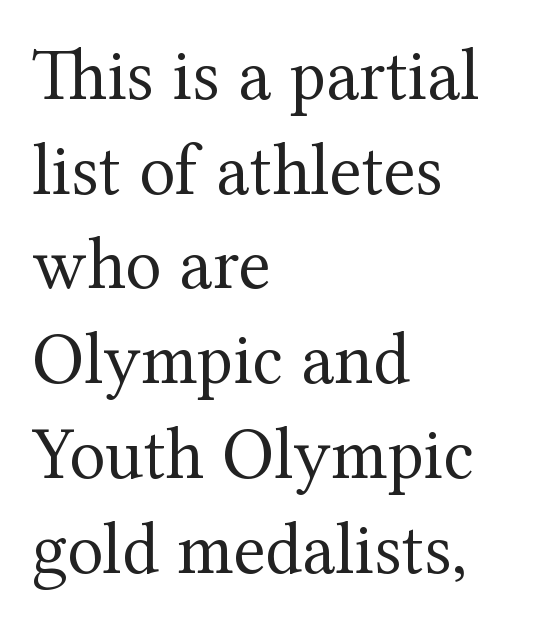
The image shows 74 px regular-weight serif type, upright; set left-aligned, normal line spacing (1.28x), normal letter spacing, not underlined; medium stroke contrast and a medium x-height.
